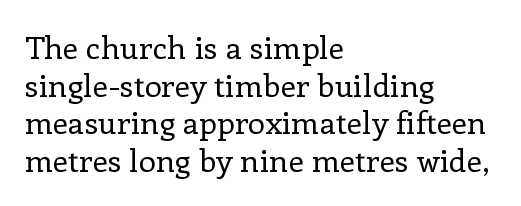
The passage shown has conventional tracking throughout. Is there any slant? The stems are plumb. Is this a sans? No — the strokes have serifs. Words float on clear page, feet unadorned. Is this a fixed-width face? No — the glyphs have proportional, varying widths.
